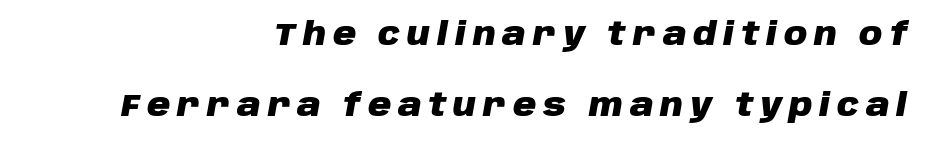
The image shows 32 px heavy type, italic (leaning right); set right-aligned, loose line spacing (2.21x), unusually wide letter spacing (+0.22 em), not underlined; low stroke contrast and a large x-height.
